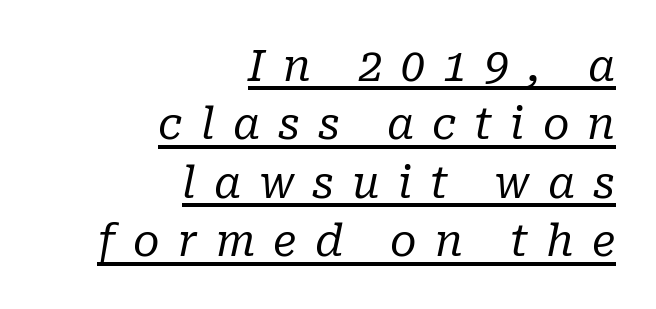
Stems here are at most as thick as an everyday book face. Notice how a bar underscores the lettering throughout. Between one letter and the next there's a generous, obvious gap. This rendering uses right alignment, leaving the left contour irregular. Varying glyph widths throughout — classic text-font behaviour. These lines are composed in type with serifs.
